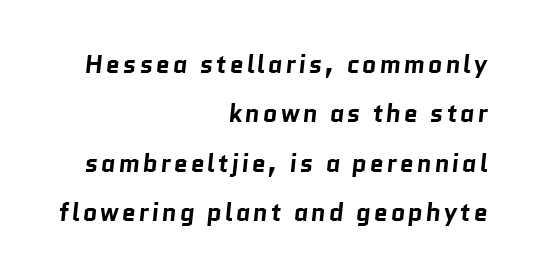
{"bold": "yes", "underline": "no", "align": "right", "line_spacing": "loose", "line_spacing_ratio": 1.98, "glyph_px": 25}
